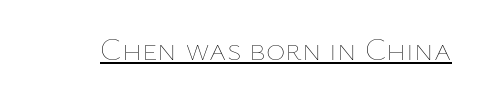
The image shows 33 px thin type, upright; set normal letter spacing, underlined; low stroke contrast and a medium x-height.
